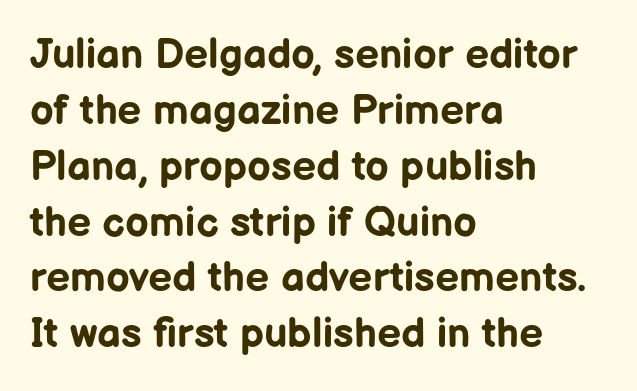
{"serif": "no", "italic": "no", "bold": "yes", "weight": "bold", "width": "normal", "stroke_contrast": "low", "x_height": "medium", "monospaced": "no", "underline": "no", "align": "left", "line_spacing": "normal", "line_spacing_ratio": 1.33, "letter_spacing": "normal", "letter_spacing_em": 0.0, "glyph_px": 42}
